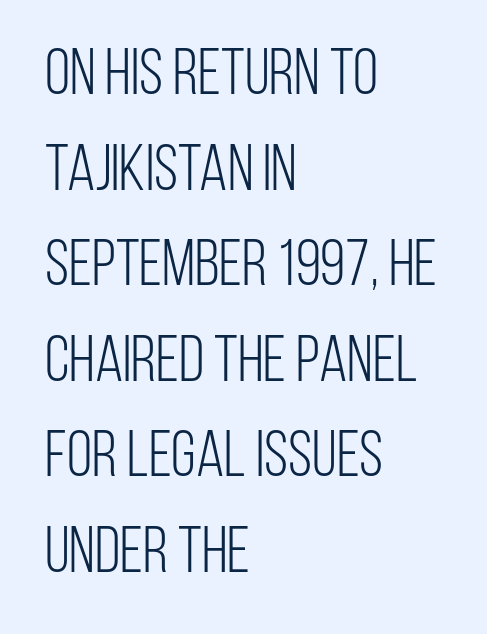
Q: Is the text bold? A: No.
Q: Is the text italic (slanted)? A: No, it is upright.
Q: Is the typeface a serif or a sans-serif typeface? A: Sans-serif.
Q: Is the text underlined? A: No.
Q: How is the paragraph aligned? A: Left-aligned.
Q: Is the spacing between letters normal or unusually wide? A: Normal.
Q: Is the spacing between lines tight, normal or loose? A: Normal.
Q: Width (condensed, normal, or wide)? A: Condensed.
Q: Stroke contrast? A: Low.
Q: x-height? A: Large.
Q: Monospaced? A: No.
